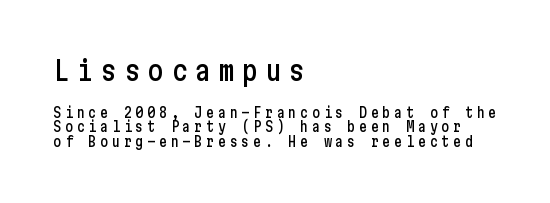
The leading is snug, giving the passage a crowded texture. The typography opts for an upright posture over an oblique one. No word sits above an underline. In this sample the first text group is rendered at the bigger scale. Is the letter spacing exaggerated? Yes — the characters are pushed far apart.
